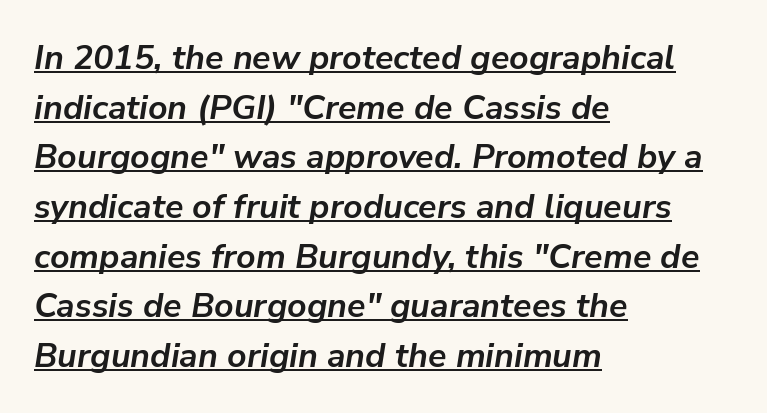
{"italic": "yes", "lean": "right", "slant_degrees": 9, "bold": "yes", "weight": "semibold", "width": "normal", "stroke_contrast": "low", "x_height": "medium", "monospaced": "no", "underline": "yes", "align": "left", "line_spacing": "normal", "line_spacing_ratio": 1.46, "letter_spacing": "normal", "letter_spacing_em": 0.0, "glyph_px": 34}
